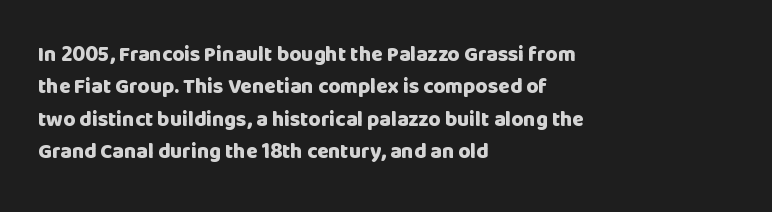
Q: Is the text bold? A: Yes.
Q: Is the text italic (slanted)? A: No, it is upright.
Q: Is the text underlined? A: No.
Q: How is the paragraph aligned? A: Left-aligned.
Q: Is the spacing between letters normal or unusually wide? A: Normal.
Q: Is the spacing between lines tight, normal or loose? A: Normal.
